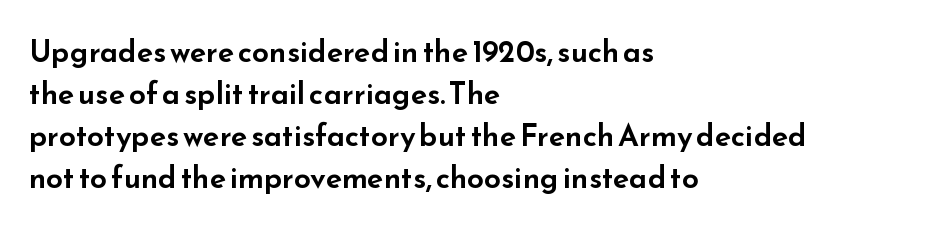
The image shows 30 px wide sans-serif type, upright; set left-aligned, normal line spacing (1.4x), normal letter spacing, not underlined; low stroke contrast and a small x-height.
